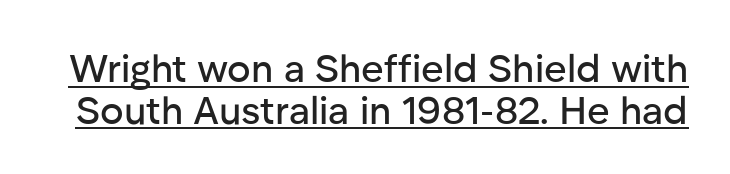
The image shows 39 px sans-serif type, upright; set tight line spacing (1.07x), normal letter spacing, underlined; low stroke contrast and a medium x-height.
